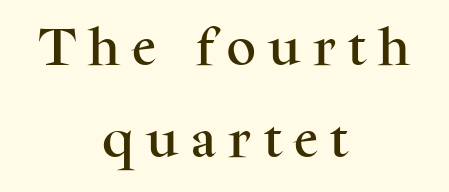
The image shows 41 px serif type, upright; set centered, loose line spacing (2.24x), unusually wide letter spacing (+0.3 em), not underlined; medium stroke contrast and a medium x-height.
